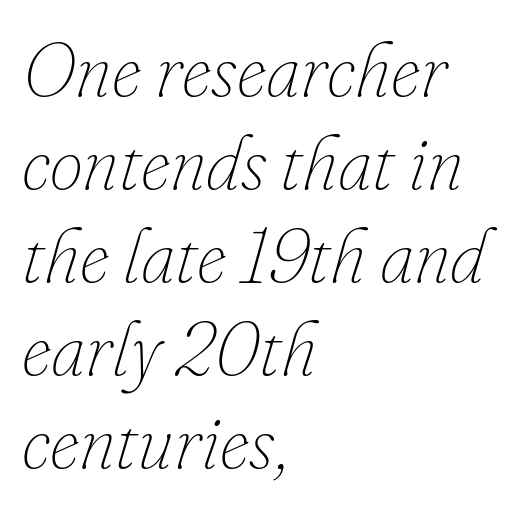
The letters are slanted; this is an italic face. This rendering features lettering with no underline. Students, note that the glyphs here touch the page at normal intervals. Weight: regular or lighter.
